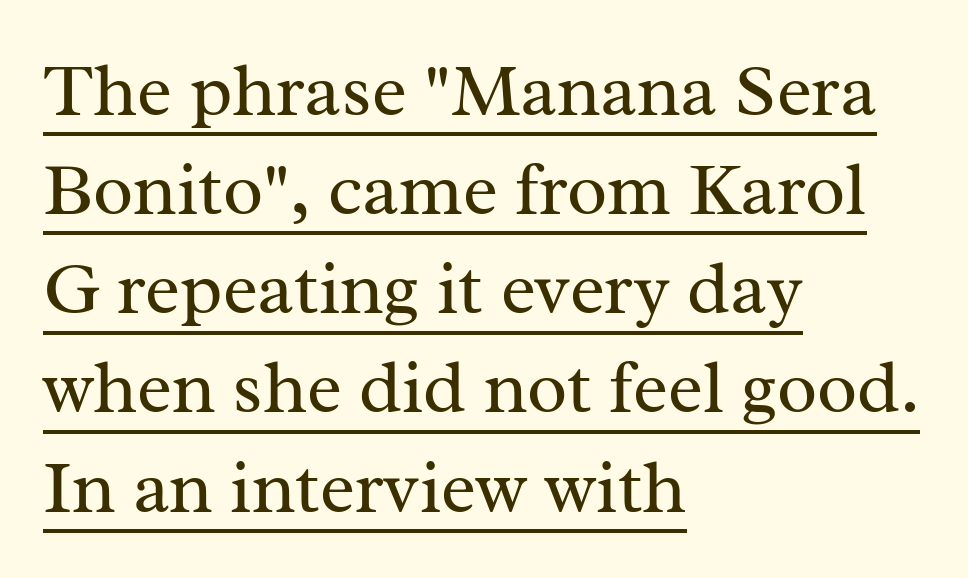
Q: Is the text bold? A: No.
Q: Is the text italic (slanted)? A: No, it is upright.
Q: Is the typeface a serif or a sans-serif typeface? A: Serif.
Q: Is the text underlined? A: Yes.
Q: How is the paragraph aligned? A: Left-aligned.
Q: Is the spacing between letters normal or unusually wide? A: Normal.
Q: Is the spacing between lines tight, normal or loose? A: Normal.
Q: Width (condensed, normal, or wide)? A: Normal.
Q: Stroke contrast? A: Medium.
Q: x-height? A: Medium.
Q: Monospaced? A: No.
